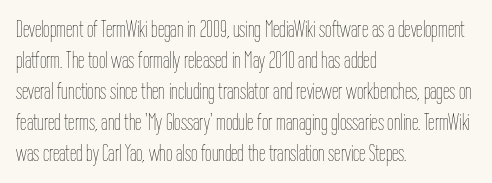
The image shows 23 px text type, upright; set left-aligned, normal line spacing (1.35x), normal letter spacing, not underlined.
